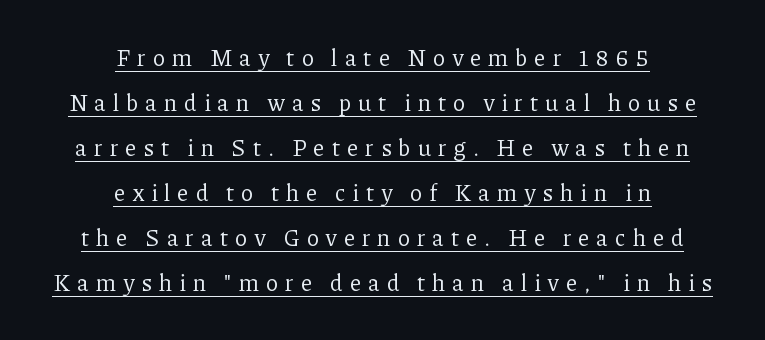
{"italic": "no", "bold": "no", "underline": "yes", "align": "center", "line_spacing": "loose", "line_spacing_ratio": 1.96, "letter_spacing": "wide", "letter_spacing_em": 0.29, "glyph_px": 23}
